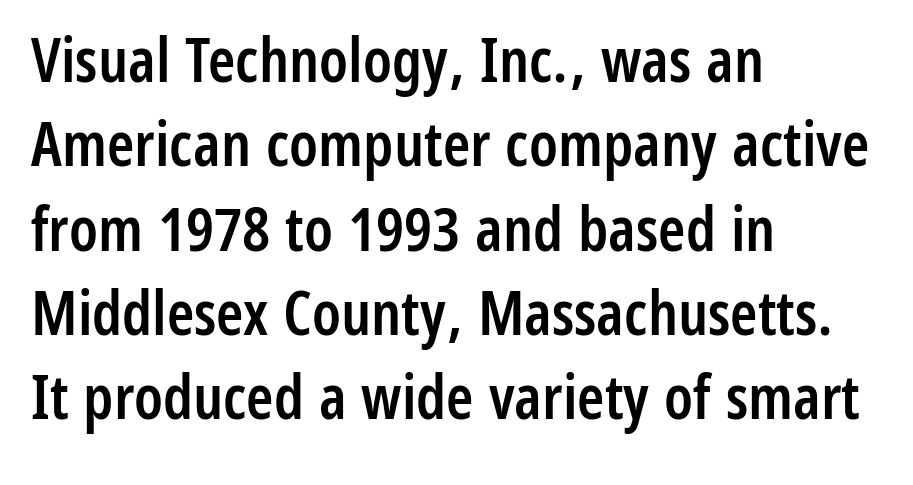
Italic? Not at all — the glyphs are vertical. The lines in this sample share a left origin and differ only in where they stop. Glyph-to-glyph distance matches everyday printed text. The vertical gap from one line to the next is medium.
